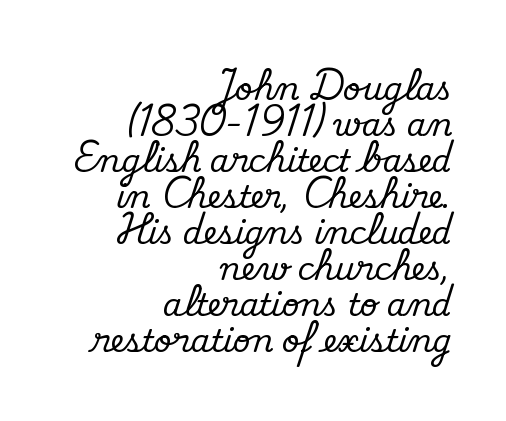
{"serif": "yes", "width": "normal", "stroke_contrast": "medium", "x_height": "small", "monospaced": "no", "underline": "no", "align": "right", "line_spacing_ratio": 1.16, "letter_spacing": "normal", "letter_spacing_em": 0.0, "glyph_px": 31}
